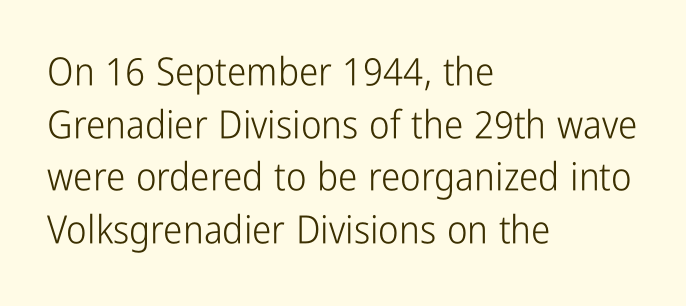
Q: Is the text bold? A: No.
Q: Is the text italic (slanted)? A: No, it is upright.
Q: Is the typeface a serif or a sans-serif typeface? A: Sans-serif.
Q: Is the text underlined? A: No.
Q: How is the paragraph aligned? A: Left-aligned.
Q: Is the spacing between letters normal or unusually wide? A: Normal.
Q: Is the spacing between lines tight, normal or loose? A: Normal.
Q: Width (condensed, normal, or wide)? A: Condensed.
Q: Stroke contrast? A: Low.
Q: x-height? A: Medium.
Q: Monospaced? A: No.
